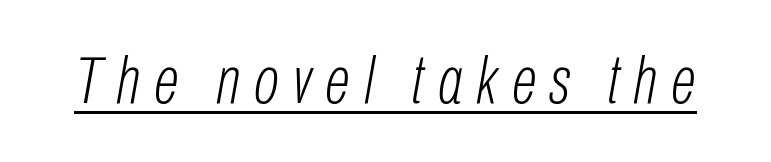
Q: Is the text bold? A: No.
Q: Is the text italic (slanted)? A: Yes, it leans right by about 10 degrees.
Q: Is the text underlined? A: Yes.
Q: Is the spacing between letters normal or unusually wide? A: Unusually wide.
Q: Width (condensed, normal, or wide)? A: Condensed.
Q: Stroke contrast? A: Low.
Q: x-height? A: Medium.
Q: Monospaced? A: No.
